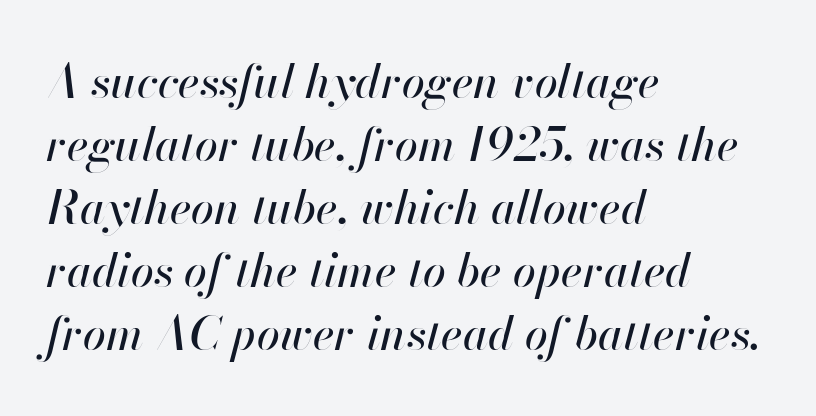
Q: Is the text italic (slanted)? A: Yes, it leans right by about 13 degrees.
Q: Is the text underlined? A: No.
Q: How is the paragraph aligned? A: Left-aligned.
Q: Is the spacing between letters normal or unusually wide? A: Normal.
Q: Is the spacing between lines tight, normal or loose? A: Normal.
Q: Width (condensed, normal, or wide)? A: Normal.
Q: Stroke contrast? A: High.
Q: x-height? A: Small.
Q: Monospaced? A: No.
